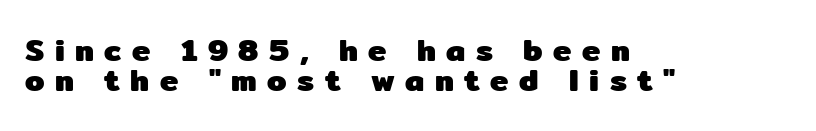
Stroke terminals: plain, sans-serif. Plain, unruled lines of type. Think of a printed novel: that variable character pitch is what you see here. Tracking value appears strongly positive — letters spread wide. This sample trades vertical openness for compactness between lines. The passage shown is emphatically bold.
